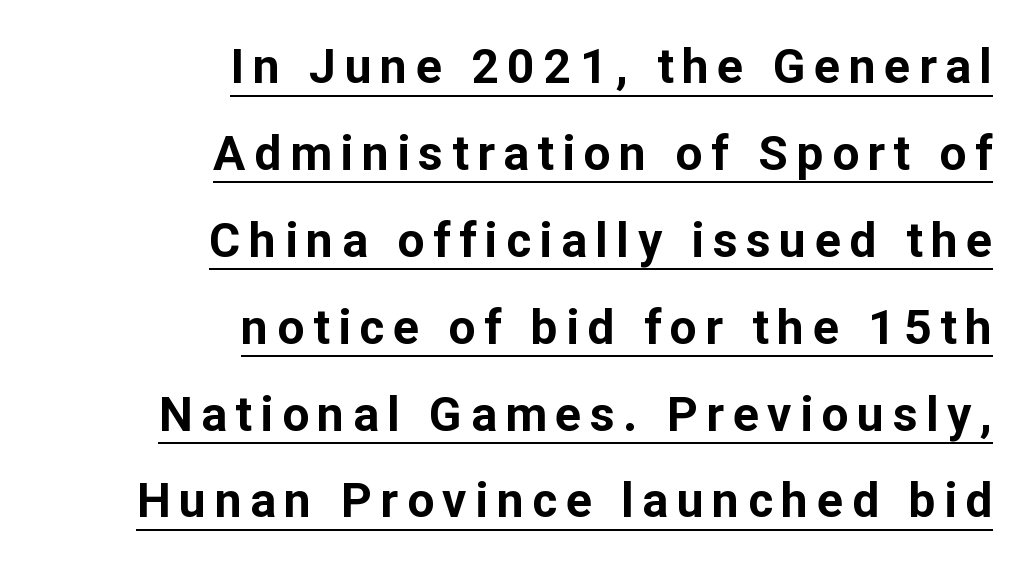
Q: Is the text bold? A: Yes.
Q: Is the text italic (slanted)? A: No, it is upright.
Q: Is the typeface a serif or a sans-serif typeface? A: Sans-serif.
Q: Is the text underlined? A: Yes.
Q: How is the paragraph aligned? A: Right-aligned.
Q: Width (condensed, normal, or wide)? A: Normal.
Q: Stroke contrast? A: Low.
Q: x-height? A: Medium.
Q: Monospaced? A: No.
